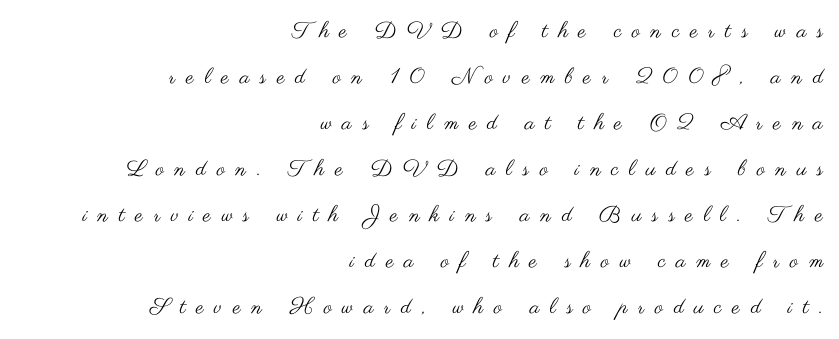
What's the leading like? Stretched, with rows far apart. Display-style spreading of the glyphs; the letterfit is very open. No heavy texture on the line: the type isn't bold. Leftover space on each line is placed entirely before the opening word. Letters rest on an invisible, unmarked baseline.
